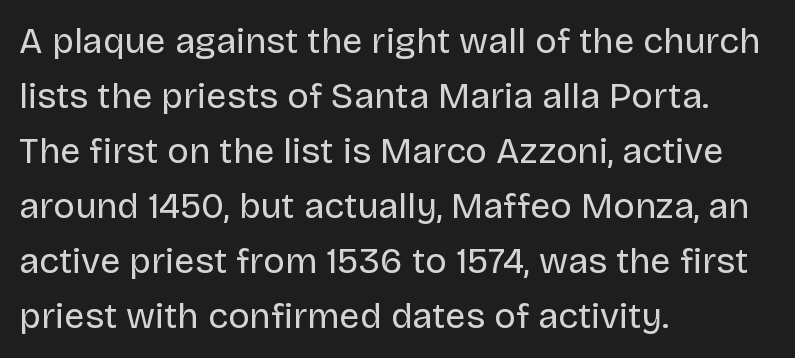
Q: Is the text bold? A: No.
Q: Is the text italic (slanted)? A: No, it is upright.
Q: Is the typeface a serif or a sans-serif typeface? A: Sans-serif.
Q: Is the text underlined? A: No.
Q: How is the paragraph aligned? A: Left-aligned.
Q: Is the spacing between letters normal or unusually wide? A: Normal.
Q: Is the spacing between lines tight, normal or loose? A: Normal.
Q: Width (condensed, normal, or wide)? A: Normal.
Q: Stroke contrast? A: Low.
Q: x-height? A: Large.
Q: Monospaced? A: No.
